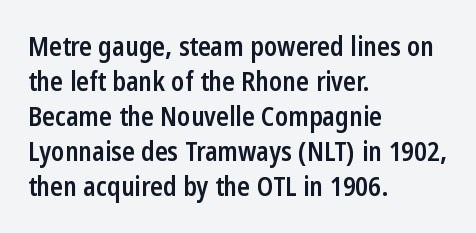
Q: Is the text bold? A: Semi-bold.
Q: Is the text italic (slanted)? A: No, it is upright.
Q: Is the text underlined? A: No.
Q: How is the paragraph aligned? A: Left-aligned.
Q: Is the spacing between letters normal or unusually wide? A: Normal.
Q: Is the spacing between lines tight, normal or loose? A: Normal.
